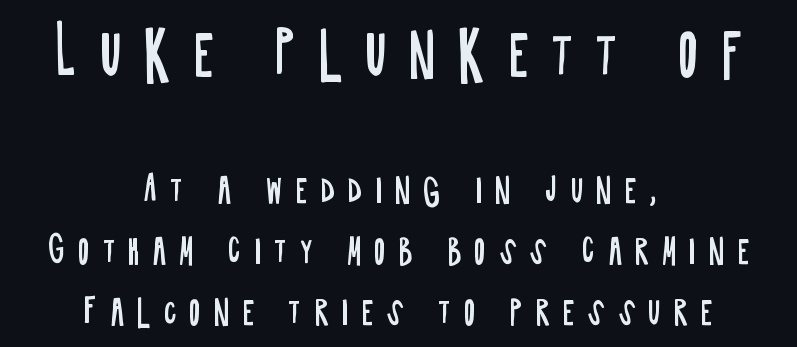
{"serif": "no", "italic": "no", "bold": "no", "weight": "regular", "width": "condensed", "stroke_contrast": "low", "x_height": "large", "monospaced": "no", "underline": "no", "align": "center", "line_spacing": "loose", "line_spacing_ratio": 1.91, "letter_spacing": "wide", "letter_spacing_em": 0.39, "larger_block": "first", "size_ratio": 1.75, "glyph_px": 56}
